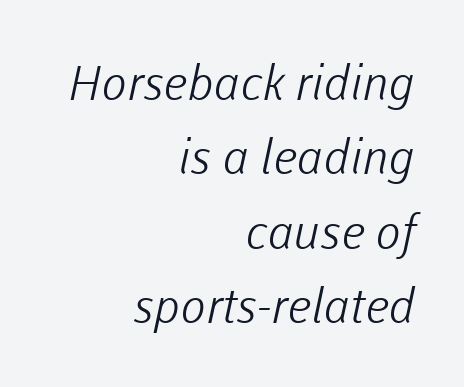
{"serif": "no", "bold": "no", "weight": "light", "width": "normal", "stroke_contrast": "low", "x_height": "medium", "monospaced": "no", "underline": "no", "align": "right", "line_spacing": "normal", "line_spacing_ratio": 1.55, "letter_spacing": "normal", "letter_spacing_em": 0.0, "glyph_px": 48}
